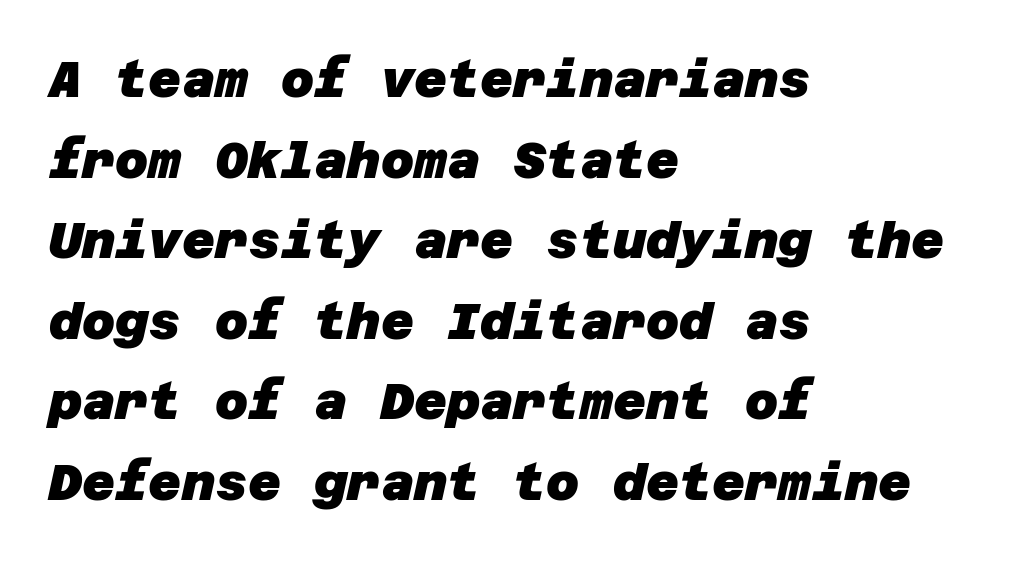
The image shows 51 px heavy sans-serif type; set left-aligned, normal line spacing (1.58x), normal letter spacing, not underlined; low stroke contrast and a large x-height.
